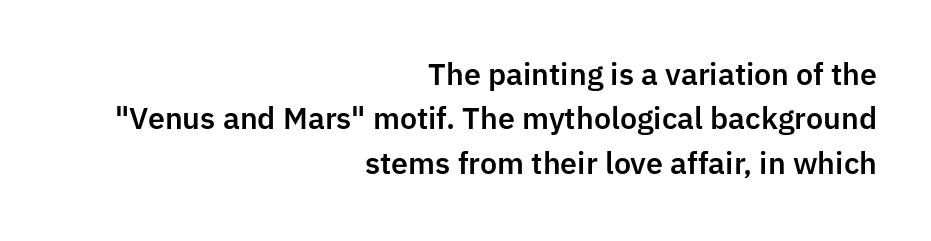
Q: Is the text italic (slanted)? A: No, it is upright.
Q: Is the typeface a serif or a sans-serif typeface? A: Sans-serif.
Q: Is the text underlined? A: No.
Q: How is the paragraph aligned? A: Right-aligned.
Q: Is the spacing between letters normal or unusually wide? A: Normal.
Q: Is the spacing between lines tight, normal or loose? A: Normal.
Q: Width (condensed, normal, or wide)? A: Normal.
Q: Stroke contrast? A: Low.
Q: x-height? A: Medium.
Q: Monospaced? A: No.
